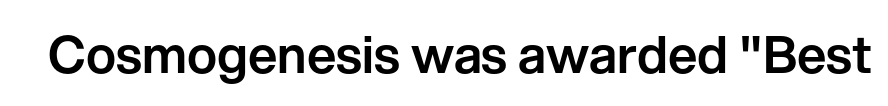
Q: Is the text italic (slanted)? A: No, it is upright.
Q: Is the typeface a serif or a sans-serif typeface? A: Sans-serif.
Q: Is the text underlined? A: No.
Q: Is the spacing between letters normal or unusually wide? A: Normal.
Q: Width (condensed, normal, or wide)? A: Normal.
Q: Stroke contrast? A: Low.
Q: x-height? A: Medium.
Q: Monospaced? A: No.
